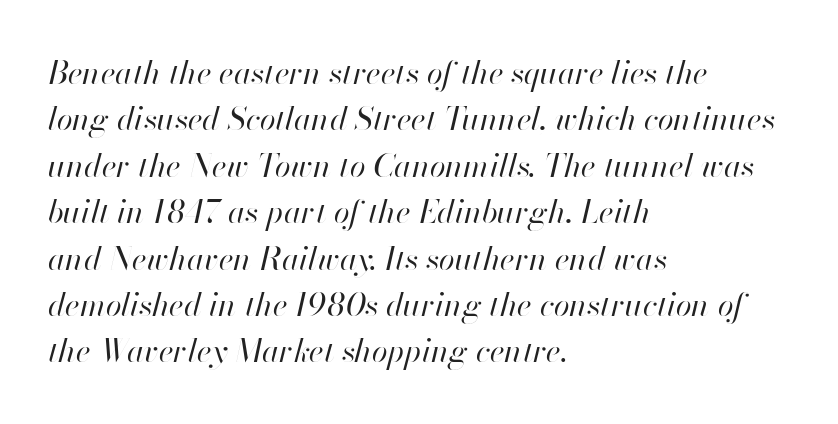
The image shows 32 px regular-weight type, italic (leaning right); set left-aligned, normal line spacing (1.45x), normal letter spacing, not underlined; high stroke contrast and a small x-height.
